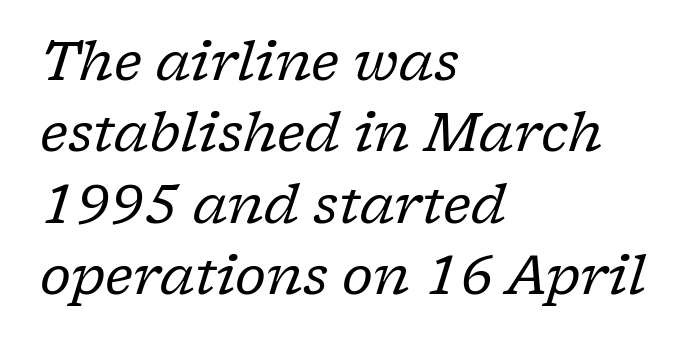
Do the characters align in a grid? No, the font is proportional. If you drew a ruler down the left edge, every line would touch it. The lines sit at an ordinary, default distance from one another. Tall strokes in this sample are angled rather than plumb.
